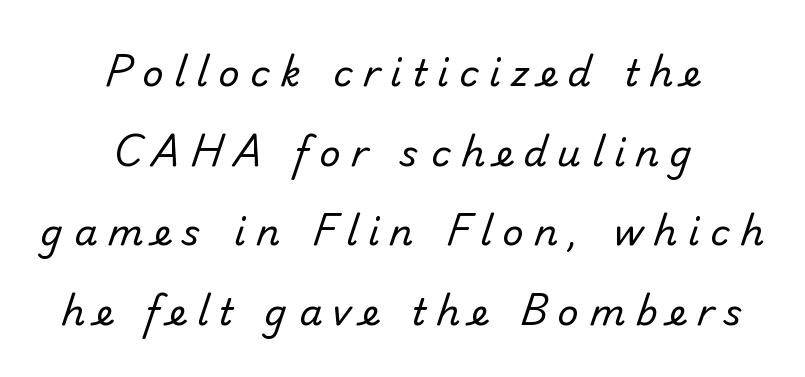
{"serif": "no", "bold": "no", "weight": "regular", "width": "normal", "stroke_contrast": "low", "x_height": "small", "monospaced": "no", "underline": "no", "align": "center", "line_spacing": "loose", "line_spacing_ratio": 2.15, "letter_spacing": "wide", "letter_spacing_em": 0.29, "glyph_px": 37}
